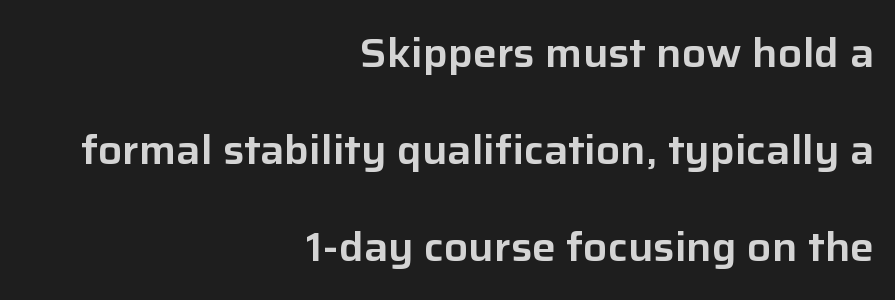
{"serif": "no", "italic": "no", "width": "normal", "stroke_contrast": "low", "x_height": "medium", "monospaced": "no", "underline": "no", "align": "right", "line_spacing": "loose", "line_spacing_ratio": 2.42, "letter_spacing": "normal", "letter_spacing_em": 0.0, "glyph_px": 40}
